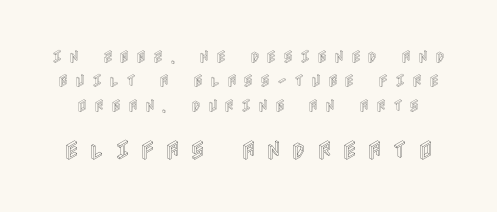
{"italic": "no", "underline": "no", "line_spacing_ratio": 1.75, "letter_spacing": "wide", "letter_spacing_em": 0.47, "larger_block": "second", "size_ratio": 1.5, "glyph_px": 21}
